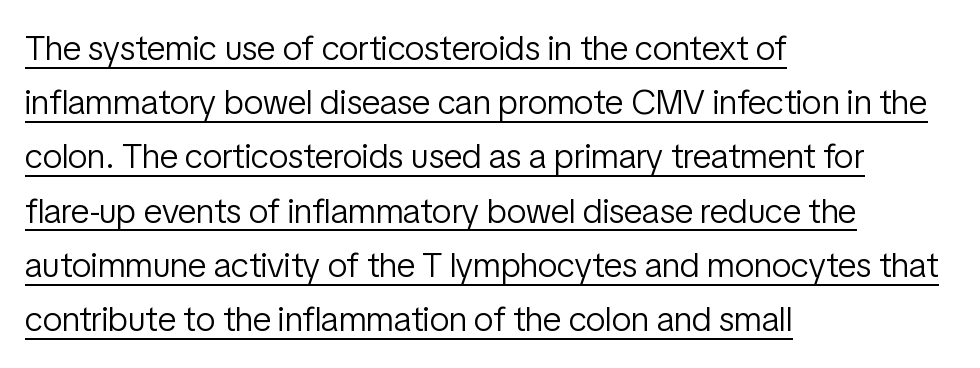
{"serif": "no", "italic": "no", "bold": "no", "weight": "light", "width": "condensed", "stroke_contrast": "low", "x_height": "medium", "monospaced": "no", "underline": "yes", "align": "left", "line_spacing": "normal", "line_spacing_ratio": 1.55, "letter_spacing": "normal", "letter_spacing_em": 0.0, "glyph_px": 35}
